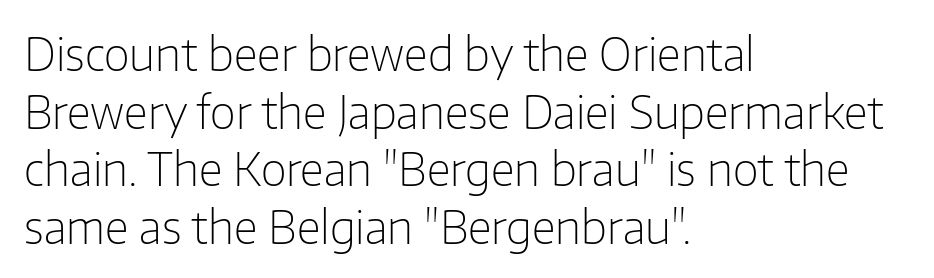
The image shows 45 px light sans-serif type, upright; set left-aligned, normal line spacing (1.28x), normal letter spacing, not underlined; low stroke contrast and a medium x-height.
